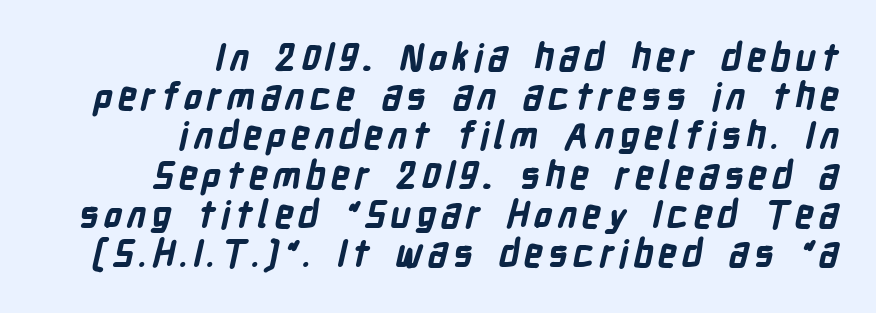
Looks like regular typesetting: each glyph gets only the width it needs. Emphasis by weight is at full strength: bold. The designer went with a sans here, leaving each stem footless. Honestly, the rows look squashed on top of each other. Letters rest on an invisible, unmarked baseline. Is the block centered? No — it sits flush against the right margin.
